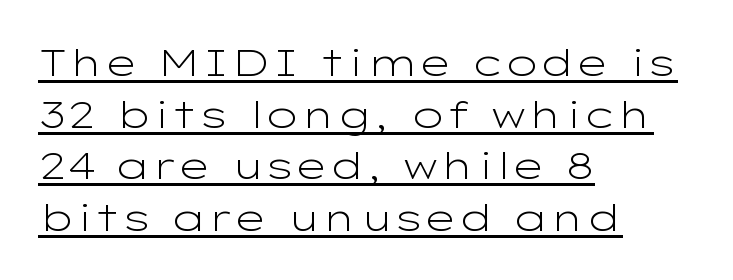
{"serif": "no", "italic": "no", "bold": "no", "weight": "light", "width": "wide", "stroke_contrast": "low", "x_height": "medium", "monospaced": "no", "underline": "yes", "align": "left", "line_spacing": "normal", "line_spacing_ratio": 1.36, "letter_spacing": "normal", "letter_spacing_em": 0.0, "glyph_px": 38}
